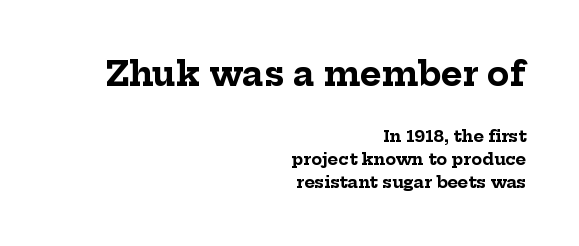
{"serif": "yes", "italic": "no", "bold": "yes", "weight": "bold", "width": "normal", "stroke_contrast": "low", "x_height": "medium", "monospaced": "no", "underline": "no", "align": "right", "line_spacing": "normal", "line_spacing_ratio": 1.42, "letter_spacing": "normal", "letter_spacing_em": 0.0, "larger_block": "first", "size_ratio": 2.06, "glyph_px": 33}
